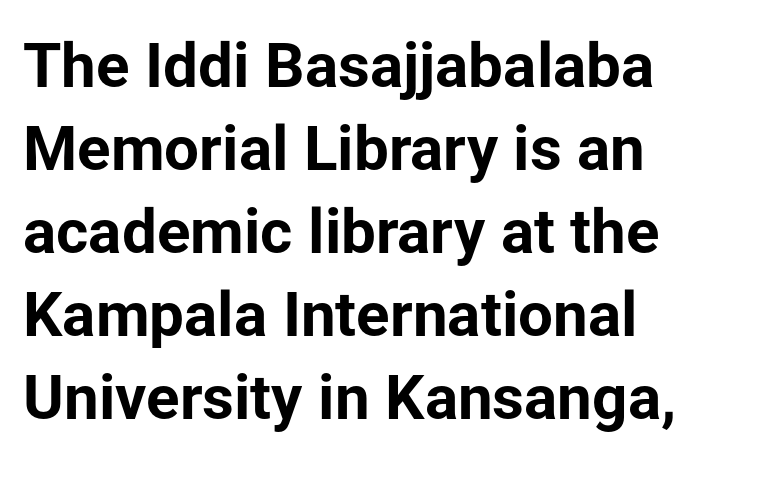
{"serif": "no", "italic": "no", "bold": "yes", "weight": "bold", "width": "normal", "stroke_contrast": "low", "x_height": "medium", "monospaced": "no", "underline": "no", "align": "left", "line_spacing": "normal", "line_spacing_ratio": 1.34, "letter_spacing": "normal", "letter_spacing_em": 0.0, "glyph_px": 62}
